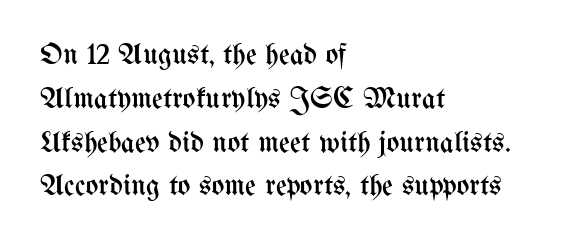
The image shows 30 px regular-weight, condensed type, upright; set left-aligned, normal line spacing (1.46x), normal letter spacing, not underlined; medium stroke contrast and a medium x-height.
